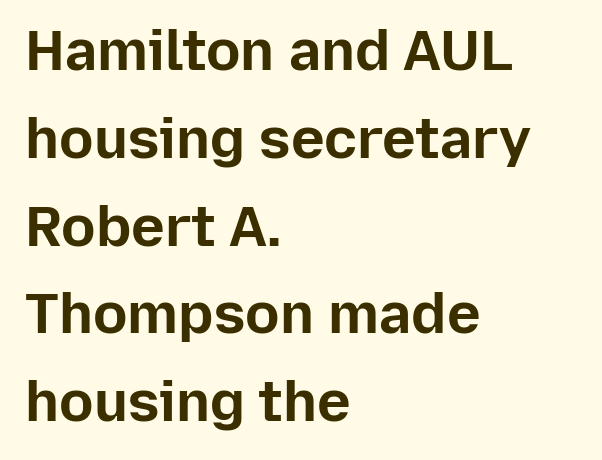
Typesetter's note: full bold, strokes at maximum text heaviness. This sample is left-justified, so line endings fall wherever the words run out. Does the leading feel generous? No, just average. Spacing verdict: proportional, widths tailored to each character. Classification — sans serif.
